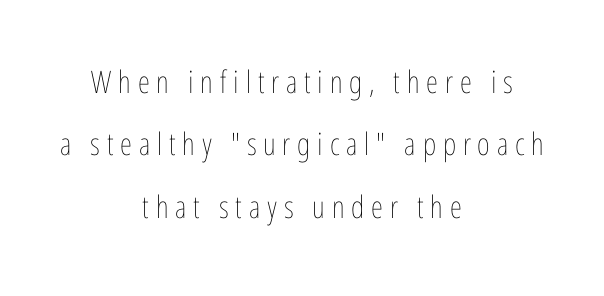
{"italic": "no", "bold": "no", "weight": "thin", "width": "condensed", "stroke_contrast": "low", "x_height": "medium", "monospaced": "no", "underline": "no", "align": "center", "line_spacing": "loose", "line_spacing_ratio": 2.01, "letter_spacing": "wide", "letter_spacing_em": 0.22, "glyph_px": 31}
